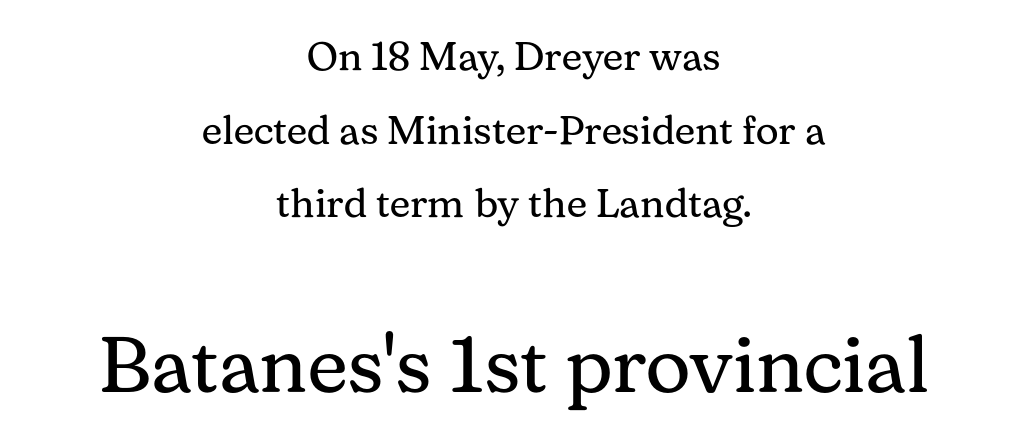
{"serif": "yes", "italic": "no", "bold": "no", "weight": "regular", "width": "normal", "stroke_contrast": "medium", "x_height": "medium", "monospaced": "no", "underline": "no", "align": "center", "line_spacing_ratio": 1.84, "letter_spacing": "normal", "letter_spacing_em": 0.0, "larger_block": "second", "size_ratio": 1.98, "glyph_px": 79}
